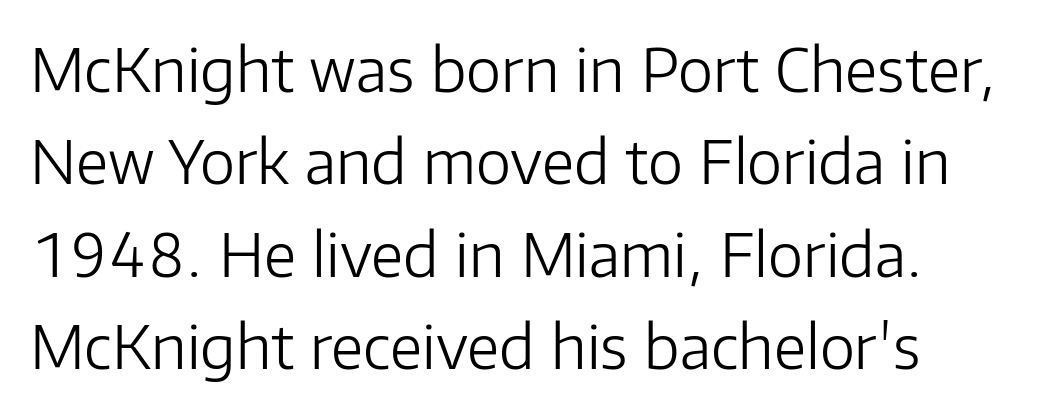
{"serif": "no", "italic": "no", "bold": "no", "weight": "light", "width": "normal", "stroke_contrast": "low", "x_height": "medium", "monospaced": "no", "underline": "no", "line_spacing": "normal", "line_spacing_ratio": 1.54, "letter_spacing": "normal", "letter_spacing_em": 0.0, "glyph_px": 60}
